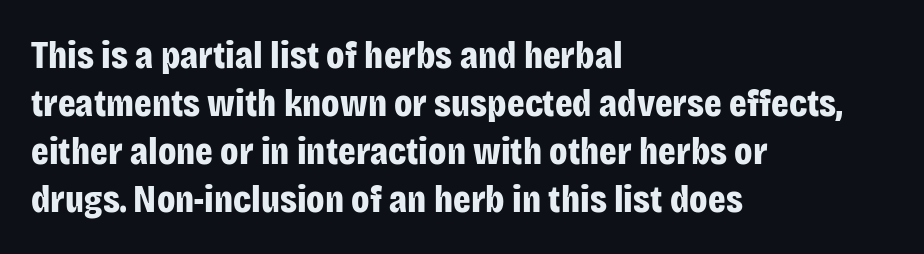
Anything drawn beneath the words? Only blank space. This is sans-serif lettering, the kind often seen on screens and signage. The passage shown has conventional tracking throughout. I'd describe the lettering as bold — thick and assertive.
